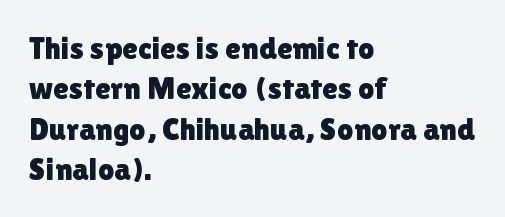
Q: Is the text italic (slanted)? A: No, it is upright.
Q: Is the typeface a serif or a sans-serif typeface? A: Sans-serif.
Q: Is the text underlined? A: No.
Q: How is the paragraph aligned? A: Left-aligned.
Q: Is the spacing between letters normal or unusually wide? A: Normal.
Q: Is the spacing between lines tight, normal or loose? A: Normal.
Q: Width (condensed, normal, or wide)? A: Normal.
Q: Stroke contrast? A: Low.
Q: x-height? A: Medium.
Q: Monospaced? A: No.
